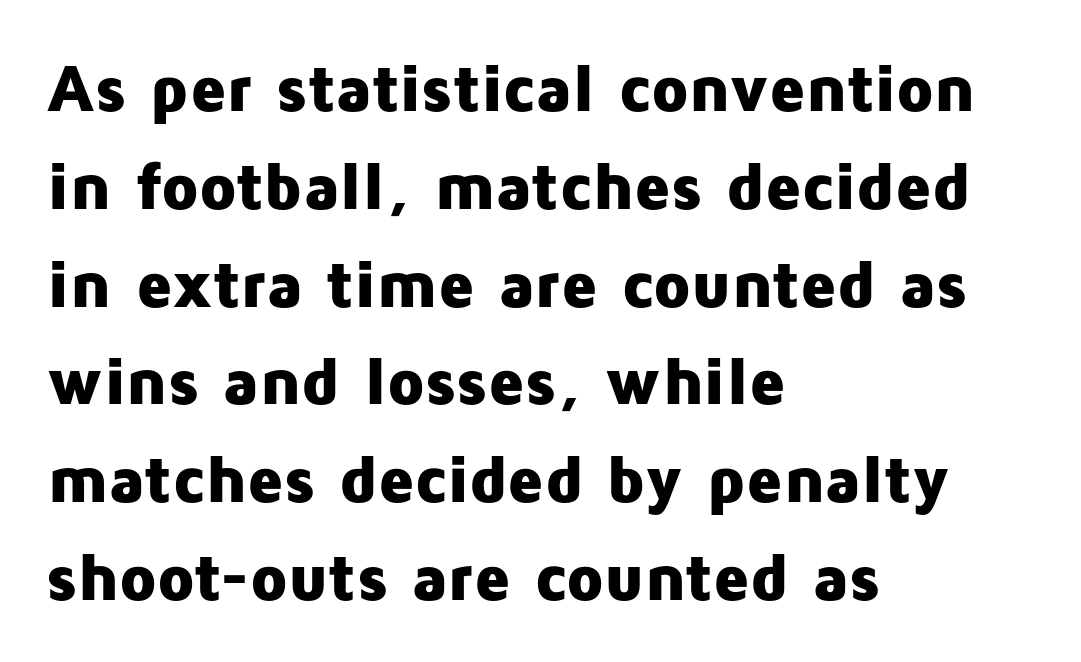
The image shows 67 px heavy sans-serif type, upright; set left-aligned, normal line spacing (1.46x), normal letter spacing, not underlined; low stroke contrast and a medium x-height.
